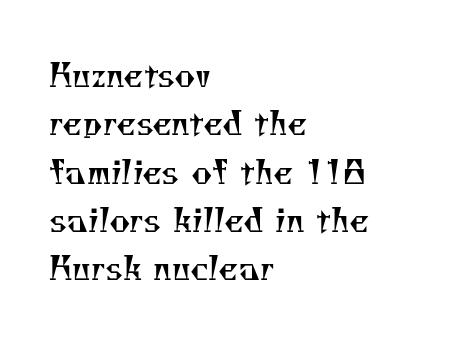
{"serif": "yes", "bold": "no", "weight": "regular", "width": "normal", "stroke_contrast": "medium", "x_height": "small", "monospaced": "no", "underline": "no", "align": "left", "line_spacing": "normal", "line_spacing_ratio": 1.51, "letter_spacing": "normal", "letter_spacing_em": 0.0, "glyph_px": 32}
